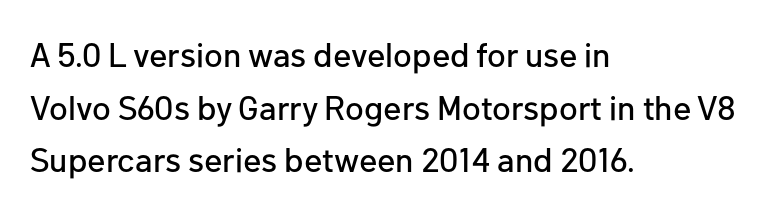
Q: Is the text italic (slanted)? A: No, it is upright.
Q: Is the typeface a serif or a sans-serif typeface? A: Sans-serif.
Q: Is the text underlined? A: No.
Q: How is the paragraph aligned? A: Left-aligned.
Q: Is the spacing between letters normal or unusually wide? A: Normal.
Q: Is the spacing between lines tight, normal or loose? A: Normal.
Q: Width (condensed, normal, or wide)? A: Normal.
Q: Stroke contrast? A: Low.
Q: x-height? A: Medium.
Q: Monospaced? A: No.
